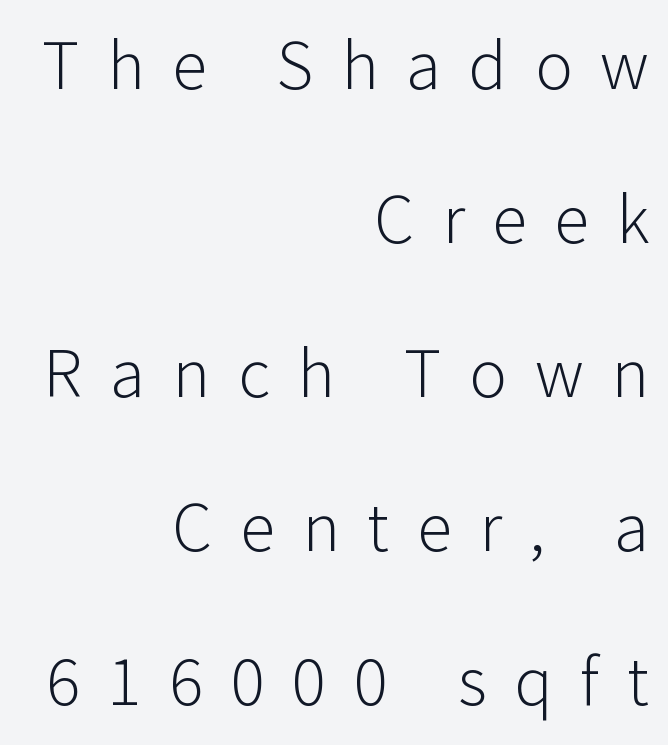
{"serif": "no", "italic": "no", "bold": "no", "weight": "light", "width": "normal", "stroke_contrast": "low", "x_height": "medium", "monospaced": "no", "underline": "no", "align": "right", "line_spacing": "loose", "line_spacing_ratio": 2.17, "letter_spacing": "wide", "letter_spacing_em": 0.39, "glyph_px": 71}
